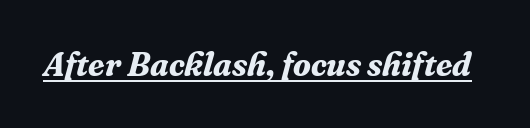
{"serif": "yes", "italic": "yes", "lean": "right", "slant_degrees": 16, "bold": "yes", "weight": "bold", "width": "normal", "stroke_contrast": "medium", "x_height": "medium", "monospaced": "no", "underline": "yes", "letter_spacing": "normal", "letter_spacing_em": 0.0, "glyph_px": 33}
